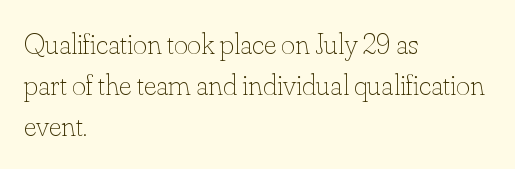
Q: Is the text bold? A: No.
Q: Is the text italic (slanted)? A: No, it is upright.
Q: Is the text underlined? A: No.
Q: How is the paragraph aligned? A: Left-aligned.
Q: Is the spacing between letters normal or unusually wide? A: Normal.
Q: Is the spacing between lines tight, normal or loose? A: Normal.
Q: Width (condensed, normal, or wide)? A: Normal.
Q: Stroke contrast? A: Low.
Q: x-height? A: Small.
Q: Monospaced? A: No.
